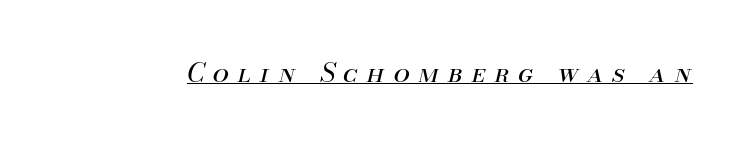
{"italic": "yes", "lean": "right", "slant_degrees": 13, "bold": "no", "underline": "yes", "letter_spacing": "wide", "letter_spacing_em": 0.35, "glyph_px": 26}
